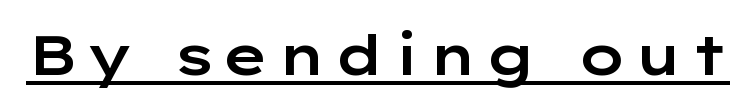
Q: Is the text italic (slanted)? A: No, it is upright.
Q: Is the typeface a serif or a sans-serif typeface? A: Sans-serif.
Q: Is the text underlined? A: Yes.
Q: Width (condensed, normal, or wide)? A: Wide.
Q: Stroke contrast? A: Low.
Q: x-height? A: Medium.
Q: Monospaced? A: No.
